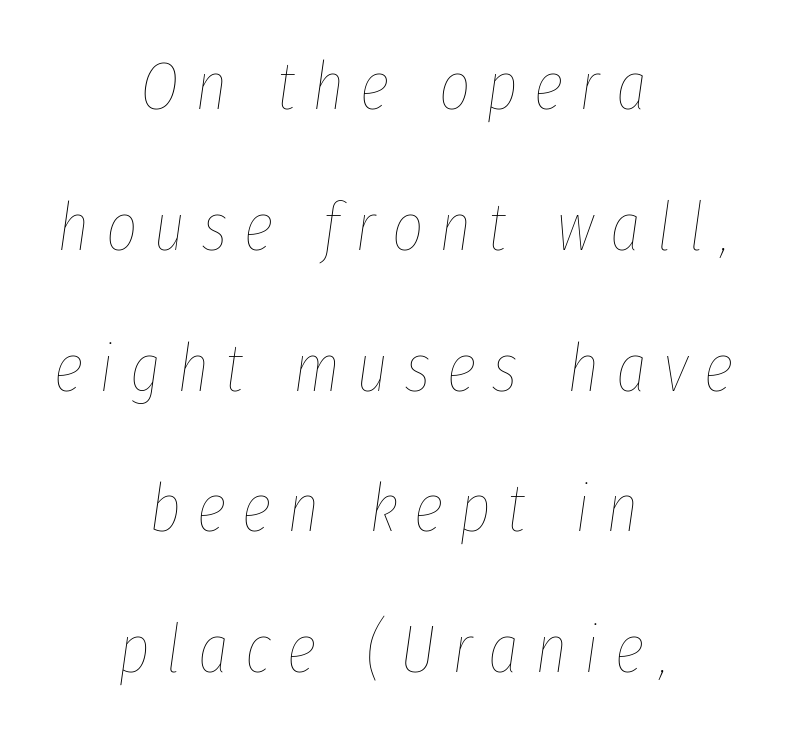
{"italic": "yes", "lean": "right", "slant_degrees": 8, "bold": "no", "weight": "thin", "width": "condensed", "stroke_contrast": "low", "x_height": "medium", "monospaced": "no", "underline": "no", "align": "center", "line_spacing": "loose", "line_spacing_ratio": 2.07, "letter_spacing": "wide", "letter_spacing_em": 0.24, "glyph_px": 68}
